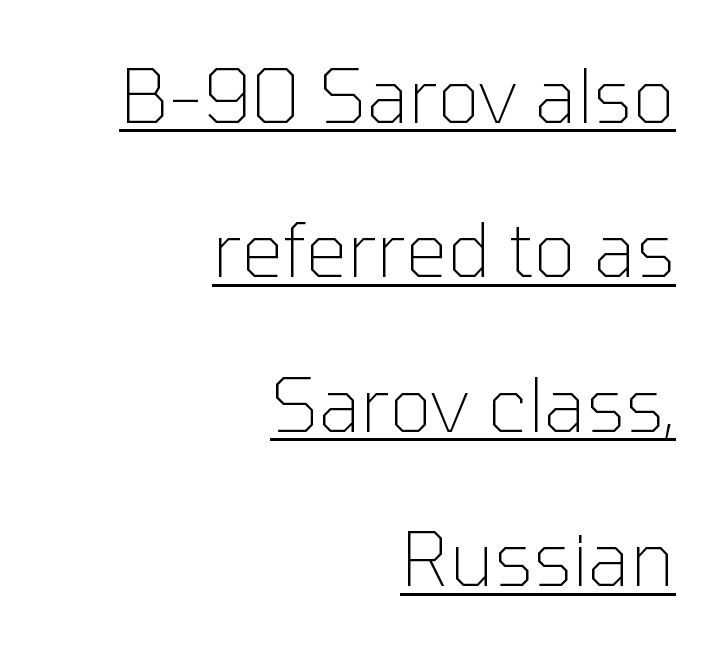
{"serif": "no", "italic": "no", "bold": "no", "weight": "thin", "width": "normal", "stroke_contrast": "low", "x_height": "medium", "monospaced": "no", "underline": "yes", "align": "right", "line_spacing": "loose", "line_spacing_ratio": 2.06, "letter_spacing": "normal", "letter_spacing_em": 0.0, "glyph_px": 75}
